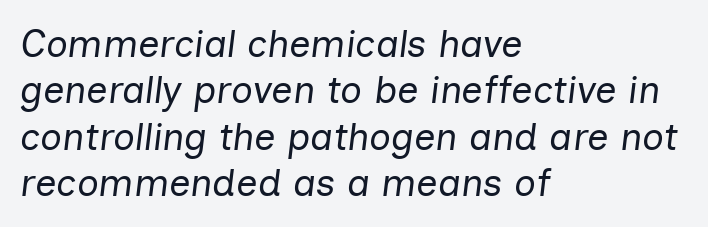
{"italic": "yes", "lean": "right", "slant_degrees": 7, "bold": "no", "weight": "regular", "width": "normal", "stroke_contrast": "low", "x_height": "medium", "monospaced": "no", "underline": "no", "align": "left", "line_spacing_ratio": 1.22, "letter_spacing": "normal", "letter_spacing_em": 0.0, "glyph_px": 38}
